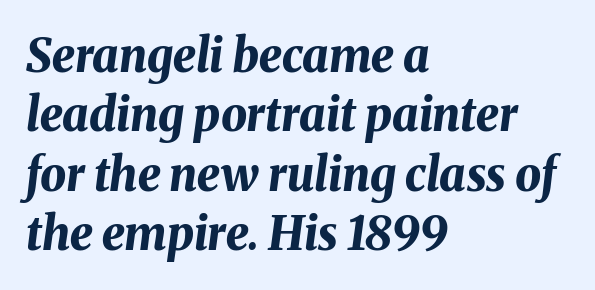
Descenders hang freely into open space. Reading down the block, your eye returns to a fixed left position each line. Students, this is bold: see how much ink each stroke carries. What stands out about the letter spacing? Nothing — it is the standard amount. The face used here is proportionally spaced, like ordinary book or web type. When letters slant like this, we call the style italic.
